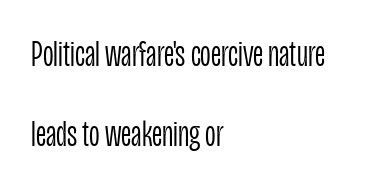
The image shows 37 px light, condensed sans-serif type, upright; set left-aligned, loose line spacing (2.15x), normal letter spacing, not underlined; low stroke contrast and a large x-height.
